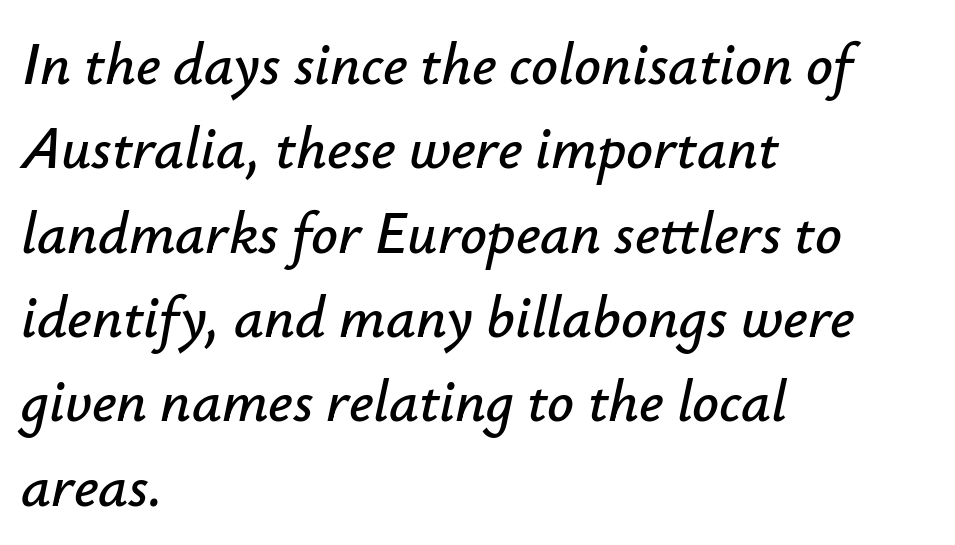
Q: Is the text italic (slanted)? A: Yes, it leans right by about 12 degrees.
Q: Is the text underlined? A: No.
Q: How is the paragraph aligned? A: Left-aligned.
Q: Is the spacing between letters normal or unusually wide? A: Normal.
Q: Is the spacing between lines tight, normal or loose? A: Normal.
Q: Width (condensed, normal, or wide)? A: Normal.
Q: Stroke contrast? A: Low.
Q: x-height? A: Small.
Q: Monospaced? A: No.
